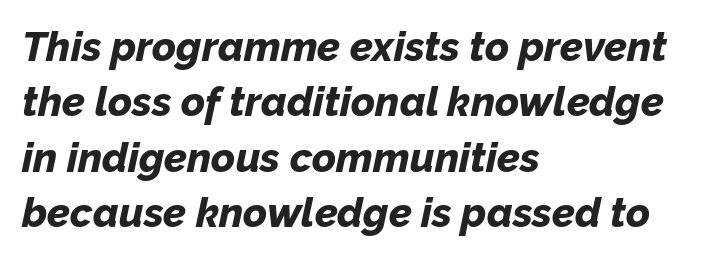
{"italic": "yes", "lean": "right", "slant_degrees": 12, "bold": "yes", "weight": "bold", "width": "normal", "stroke_contrast": "low", "x_height": "medium", "monospaced": "no", "underline": "no", "align": "left", "line_spacing": "normal", "line_spacing_ratio": 1.35, "letter_spacing": "normal", "letter_spacing_em": 0.0, "glyph_px": 41}
